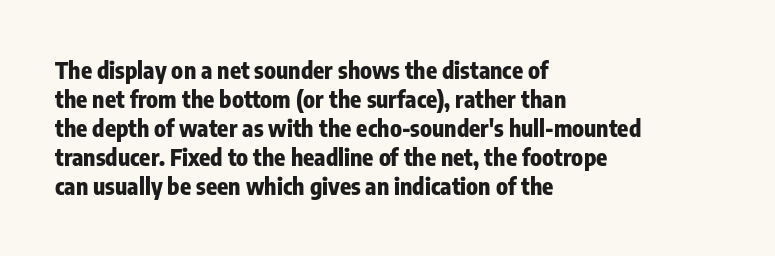
Q: Is the text bold? A: Yes.
Q: Is the text italic (slanted)? A: No, it is upright.
Q: Is the text underlined? A: No.
Q: How is the paragraph aligned? A: Left-aligned.
Q: Is the spacing between letters normal or unusually wide? A: Normal.
Q: Is the spacing between lines tight, normal or loose? A: Normal.
